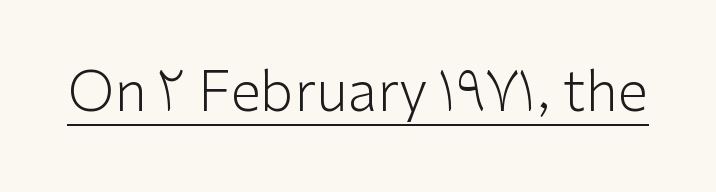
The image shows 55 px light sans-serif type, upright; set normal letter spacing, underlined; low stroke contrast and a medium x-height.
